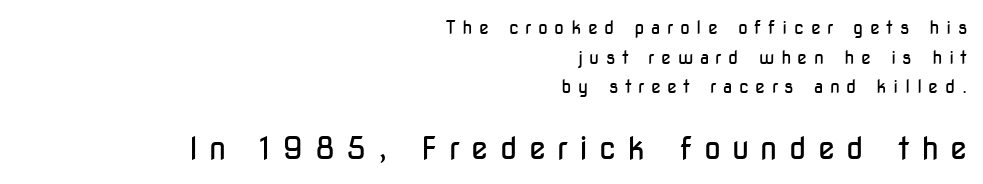
Honestly, the letter spacing is so wide it's the main thing you notice. The characters display no serif detailing; their extremities are plain. Visually the block forms a straight wall on the right and a jagged coastline on the left. Note: smaller setting up top, larger setting below. In terms of posture, this sample is upright. The lines sit at an ordinary, default distance from one another.
